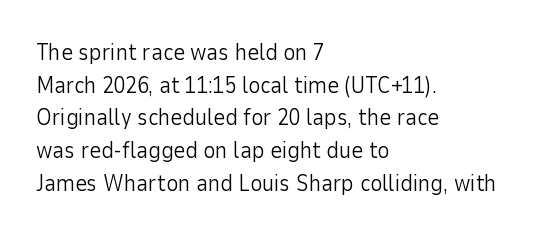
Q: Is the text bold? A: No.
Q: Is the text italic (slanted)? A: No, it is upright.
Q: Is the text underlined? A: No.
Q: How is the paragraph aligned? A: Left-aligned.
Q: Is the spacing between letters normal or unusually wide? A: Normal.
Q: Is the spacing between lines tight, normal or loose? A: Normal.
